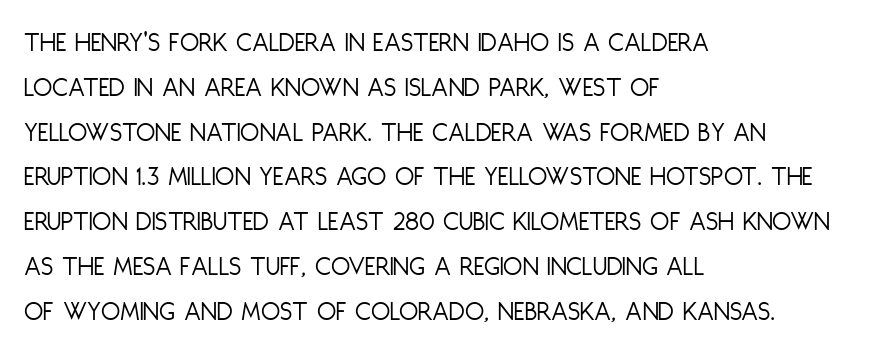
{"serif": "no", "italic": "no", "bold": "no", "weight": "light", "width": "condensed", "stroke_contrast": "low", "x_height": "large", "monospaced": "no", "underline": "no", "align": "left", "line_spacing": "normal", "line_spacing_ratio": 1.6, "letter_spacing": "normal", "letter_spacing_em": 0.0, "glyph_px": 28}
